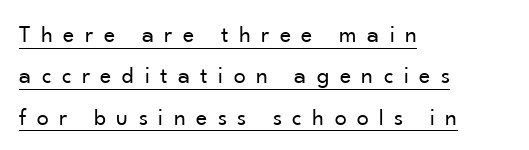
{"italic": "no", "bold": "no", "underline": "yes", "align": "left", "line_spacing_ratio": 1.72, "letter_spacing": "wide", "letter_spacing_em": 0.44, "glyph_px": 24}
